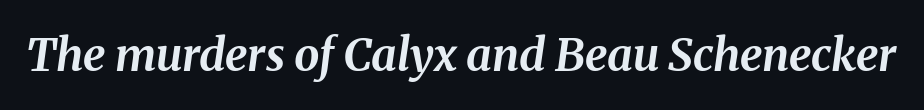
Q: Is the text bold? A: Yes.
Q: Is the text italic (slanted)? A: Yes, it leans right by about 8 degrees.
Q: Is the text underlined? A: No.
Q: Is the spacing between letters normal or unusually wide? A: Normal.
Q: Width (condensed, normal, or wide)? A: Normal.
Q: Stroke contrast? A: Medium.
Q: x-height? A: Medium.
Q: Monospaced? A: No.
